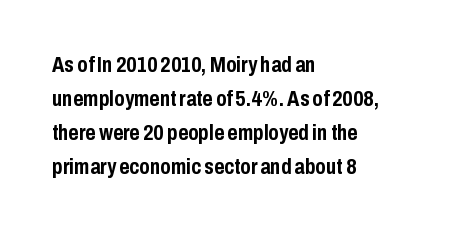
The image shows 22 px bold type, upright; set left-aligned, normal line spacing (1.55x), normal letter spacing, not underlined.
